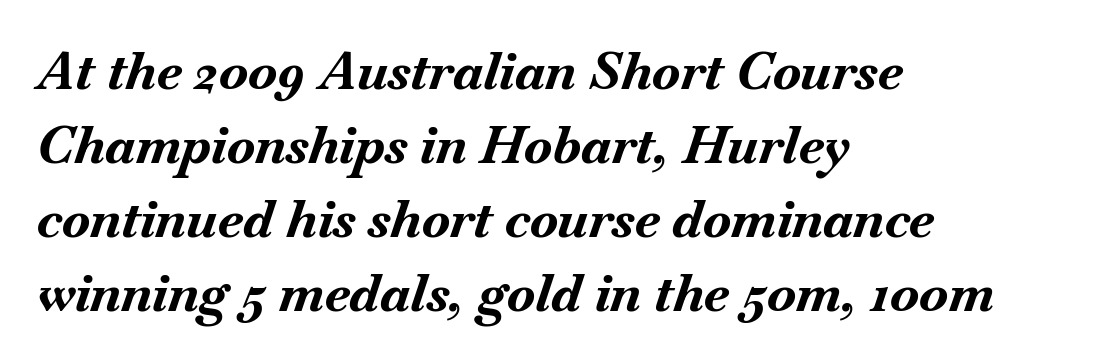
The image shows 52 px bold type, italic (leaning right); set left-aligned, normal line spacing (1.42x), normal letter spacing, not underlined; medium stroke contrast and a small x-height.
